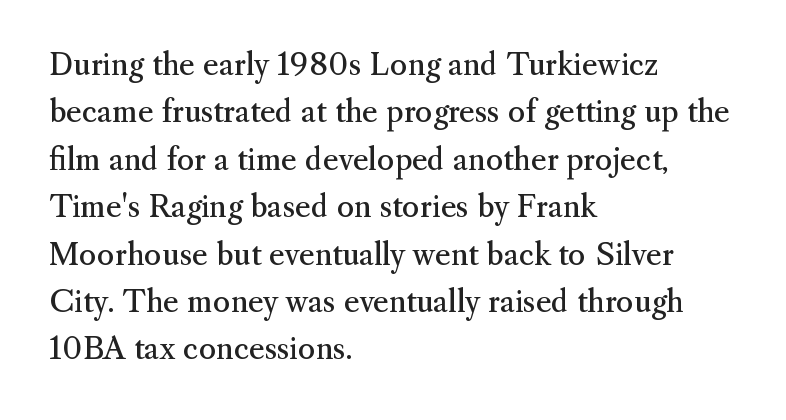
Q: Is the text bold? A: No.
Q: Is the text italic (slanted)? A: No, it is upright.
Q: Is the typeface a serif or a sans-serif typeface? A: Serif.
Q: Is the text underlined? A: No.
Q: How is the paragraph aligned? A: Left-aligned.
Q: Is the spacing between letters normal or unusually wide? A: Normal.
Q: Is the spacing between lines tight, normal or loose? A: Normal.
Q: Width (condensed, normal, or wide)? A: Normal.
Q: Stroke contrast? A: Medium.
Q: x-height? A: Small.
Q: Monospaced? A: No.
